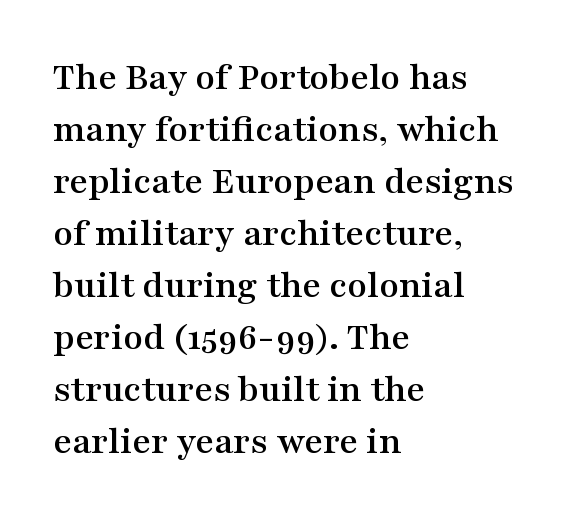
Q: Is the text italic (slanted)? A: No, it is upright.
Q: Is the typeface a serif or a sans-serif typeface? A: Serif.
Q: Is the text underlined? A: No.
Q: How is the paragraph aligned? A: Left-aligned.
Q: Is the spacing between letters normal or unusually wide? A: Normal.
Q: Is the spacing between lines tight, normal or loose? A: Normal.
Q: Width (condensed, normal, or wide)? A: Wide.
Q: Stroke contrast? A: Medium.
Q: x-height? A: Medium.
Q: Monospaced? A: No.
